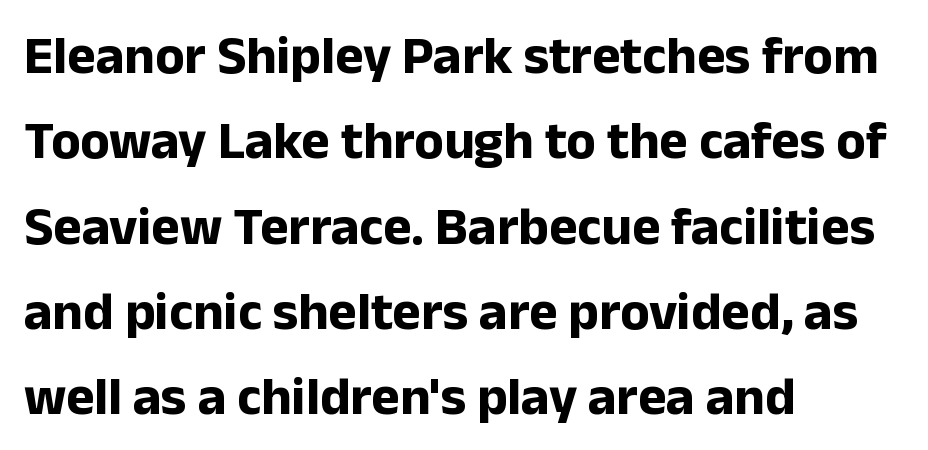
{"serif": "no", "italic": "no", "bold": "yes", "weight": "bold", "width": "normal", "stroke_contrast": "low", "x_height": "medium", "monospaced": "no", "underline": "no", "align": "left", "line_spacing": "normal", "line_spacing_ratio": 1.58, "letter_spacing": "normal", "letter_spacing_em": 0.0, "glyph_px": 54}
